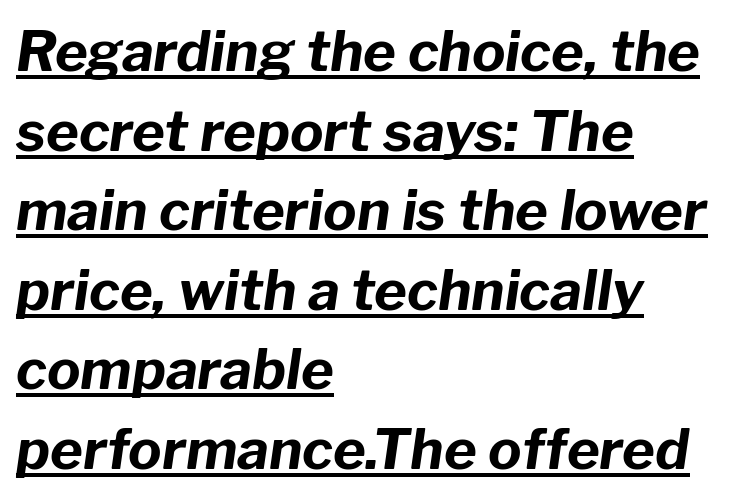
The image shows 56 px bold type, italic (leaning right); set left-aligned, normal line spacing (1.42x), normal letter spacing, underlined; low stroke contrast and a medium x-height.
